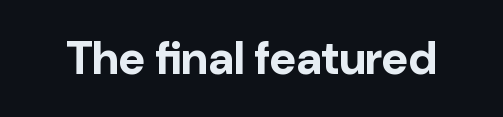
The type family on display is of the sans-serif kind. The area under the type is left untouched. Set as a true bold cut, around the 700 mark. Letter spacing: default. Each letter keeps its own natural width here, so spacing adapts to shape. A typesetter would mark this as roman, not italic.
